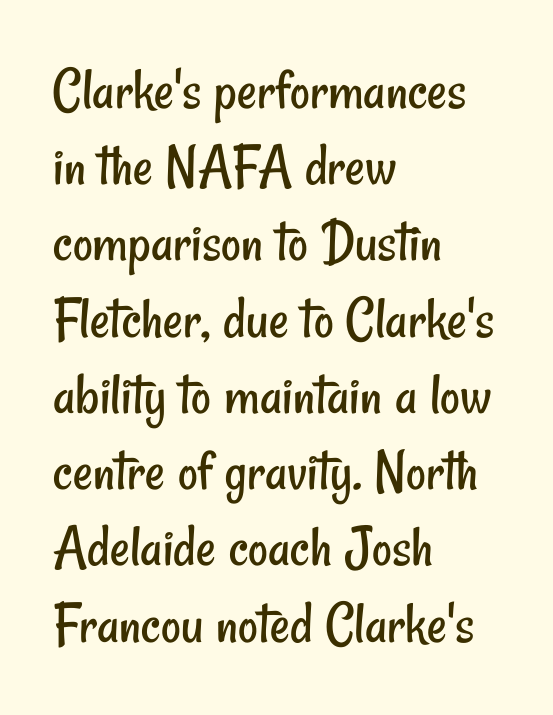
The passage shown is not bold in any degree. Is this a fixed-width face? No — the glyphs have proportional, varying widths. Honestly, there is no underline to notice here at all. Students, note that the glyphs here touch the page at normal intervals. The rows are spaced the way most documents space them.
